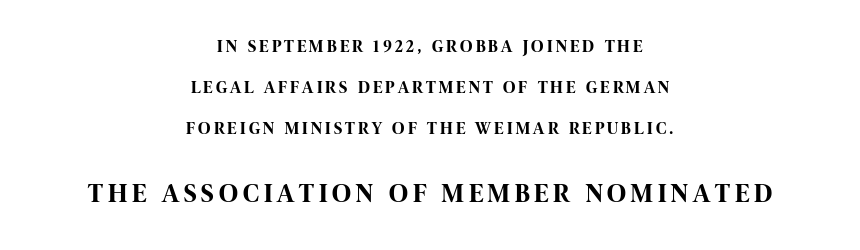
Does the weight exceed regular? Yes, all the way to bold. Here the second block reads like a headline and the first like body copy. Rendered with straight, roman letterforms. The passage is arranged like a title page — every line centered. The passage shown is not underscored anywhere.
